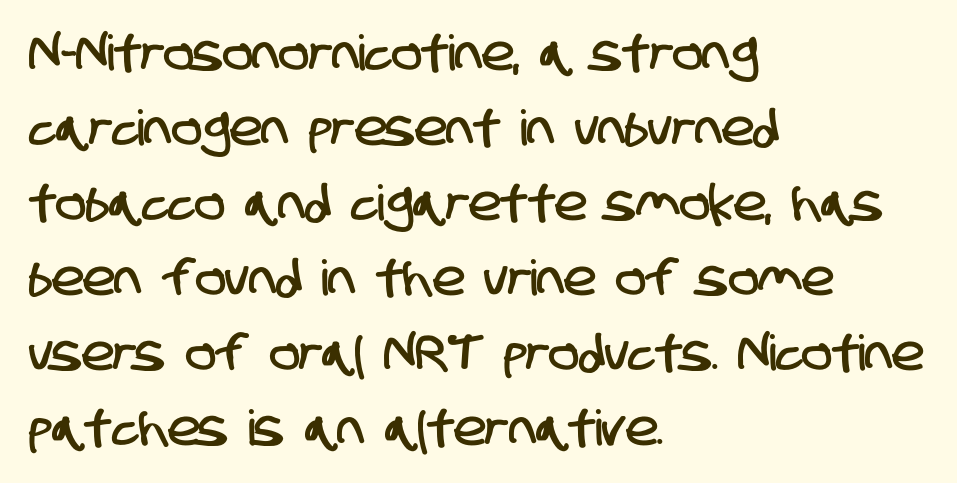
The image shows 49 px condensed sans-serif type; set left-aligned, normal line spacing (1.53x), normal letter spacing, not underlined; low stroke contrast and a large x-height.
